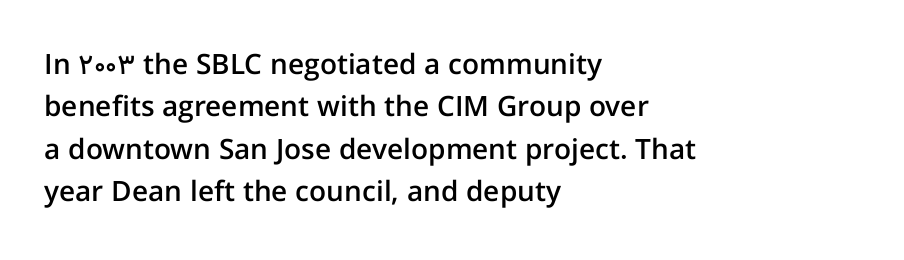
How are the letters spaced? Ordinarily, with no added tracking. This rendering features lettering with no underline. Note the varied advance widths — an 'i' is clearly narrower than an 'm'. These lines were composed using upright roman letters. A semibold gives these letters moderate extra thickness, short of bold.
